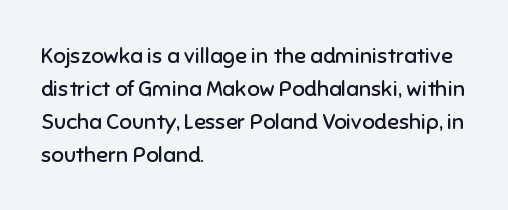
{"italic": "no", "bold": "no", "underline": "no", "align": "left", "line_spacing": "normal", "line_spacing_ratio": 1.5, "letter_spacing": "normal", "letter_spacing_em": 0.0, "glyph_px": 22}
